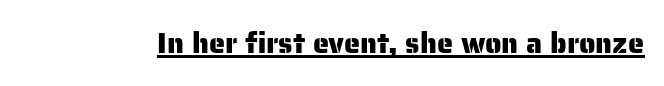
Q: Is the text italic (slanted)? A: No, it is upright.
Q: Is the typeface a serif or a sans-serif typeface? A: Sans-serif.
Q: Is the text underlined? A: Yes.
Q: Is the spacing between letters normal or unusually wide? A: Normal.
Q: Width (condensed, normal, or wide)? A: Normal.
Q: Stroke contrast? A: Low.
Q: x-height? A: Medium.
Q: Monospaced? A: No.
